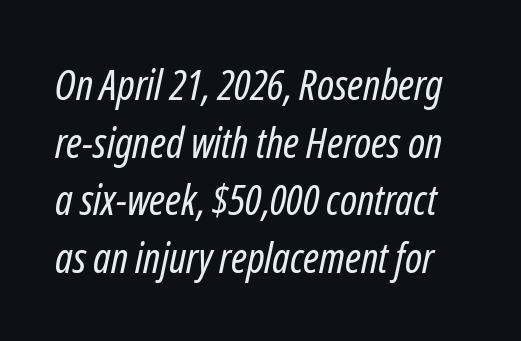
The image shows 42 px regular-weight, condensed type, italic (leaning right); set normal line spacing (1.37x), normal letter spacing, not underlined; low stroke contrast and a medium x-height.
